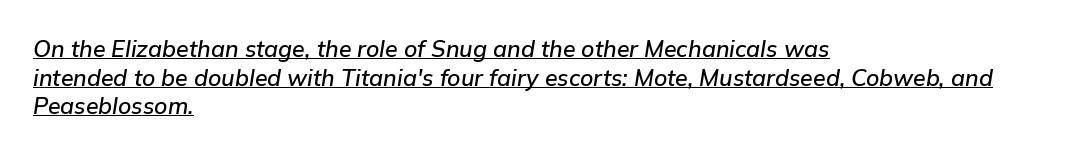
Q: Is the text italic (slanted)? A: Yes, it leans right by about 9 degrees.
Q: Is the text underlined? A: Yes.
Q: How is the paragraph aligned? A: Left-aligned.
Q: Is the spacing between letters normal or unusually wide? A: Normal.
